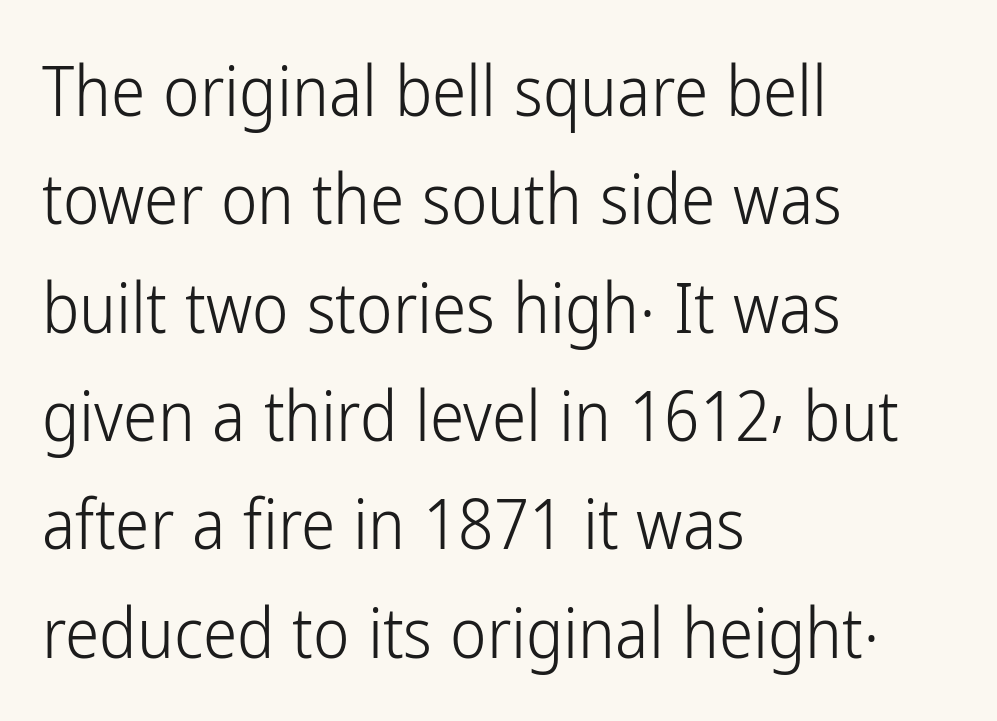
Nothing heavy about these letters — not bold at all. The type is set solid horizontally, with unmodified tracking. The lettering stays uniformly vertical, giving the passage a roman look. The characters display no serif detailing; their extremities are plain.
